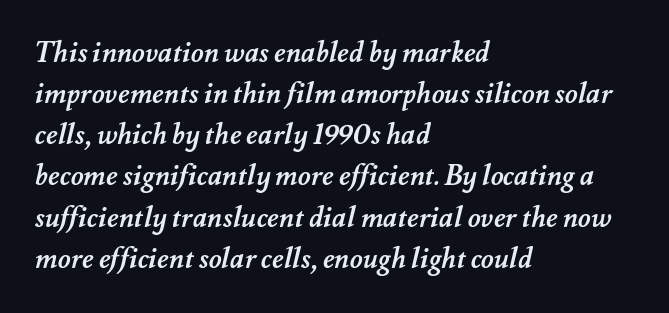
You could not count columns in this text — the font is proportionally spaced. Is the type bold? Yes — the strokes are clearly thick and heavy. These lines keep a tight, regular rhythm from letter to letter. Horizontal alignment here is leftward, the default for most running prose. If you measured baseline to baseline, you'd find a middling distance.
